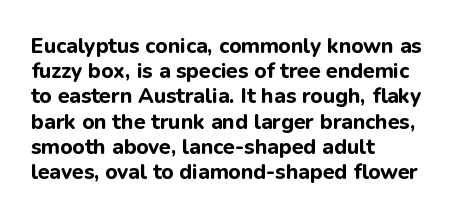
{"italic": "no", "bold": "yes", "underline": "no", "align": "left", "line_spacing_ratio": 1.2, "letter_spacing": "normal", "letter_spacing_em": 0.0, "glyph_px": 21}
